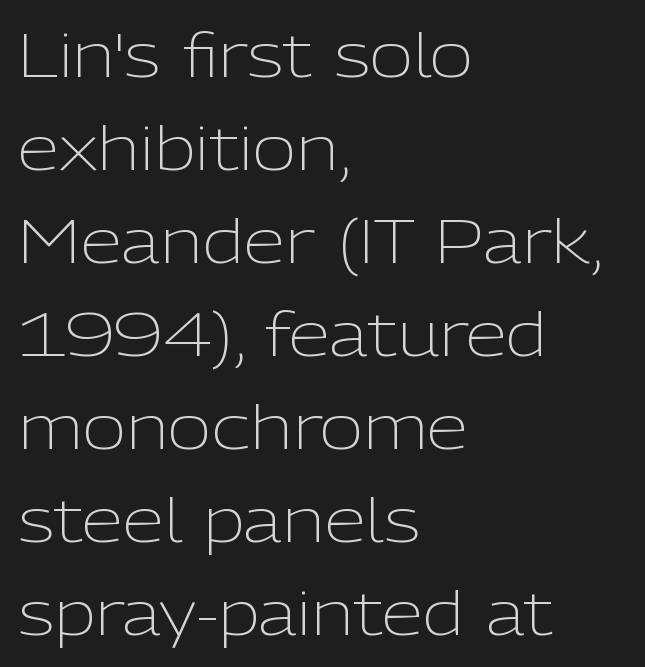
{"serif": "no", "italic": "no", "bold": "no", "weight": "light", "width": "normal", "stroke_contrast": "low", "x_height": "medium", "monospaced": "no", "underline": "no", "align": "left", "line_spacing": "normal", "line_spacing_ratio": 1.55, "letter_spacing": "normal", "letter_spacing_em": 0.0, "glyph_px": 60}
